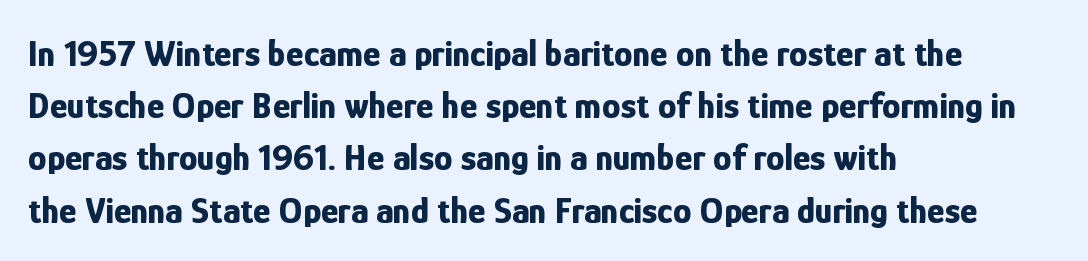
{"serif": "no", "italic": "no", "bold": "yes", "weight": "bold", "width": "condensed", "stroke_contrast": "low", "x_height": "medium", "monospaced": "no", "underline": "no", "align": "left", "line_spacing": "normal", "line_spacing_ratio": 1.41, "letter_spacing": "normal", "letter_spacing_em": 0.0, "glyph_px": 37}
